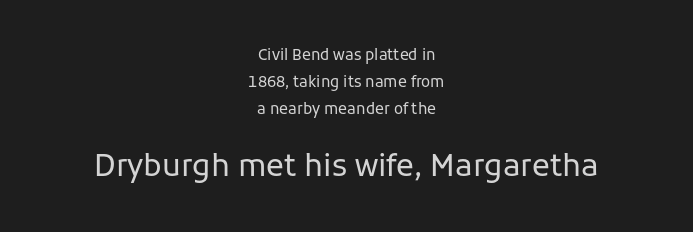
{"serif": "no", "italic": "no", "bold": "no", "weight": "regular", "width": "normal", "stroke_contrast": "low", "x_height": "medium", "monospaced": "no", "underline": "no", "align": "center", "line_spacing_ratio": 1.8, "letter_spacing": "normal", "letter_spacing_em": 0.0, "larger_block": "second", "size_ratio": 2.0, "glyph_px": 30}
